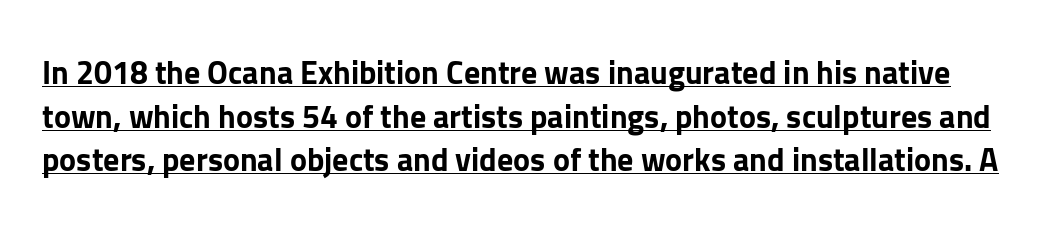
Q: Is the text bold? A: Yes.
Q: Is the text italic (slanted)? A: No, it is upright.
Q: Is the typeface a serif or a sans-serif typeface? A: Sans-serif.
Q: Is the text underlined? A: Yes.
Q: Is the spacing between letters normal or unusually wide? A: Normal.
Q: Is the spacing between lines tight, normal or loose? A: Normal.
Q: Width (condensed, normal, or wide)? A: Normal.
Q: Stroke contrast? A: Low.
Q: x-height? A: Medium.
Q: Monospaced? A: No.
